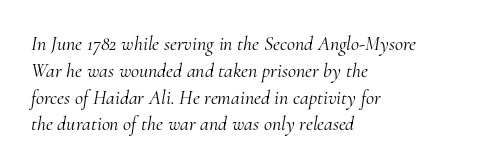
Weight: in the light-to-regular range. Lines of text with bare space underneath. What stands out about the letter spacing? Nothing — it is the standard amount. Does the lettering tilt? It does — this is italic. Regular leading. Teacher's note: observe the even left margin — that is flush-left alignment.
